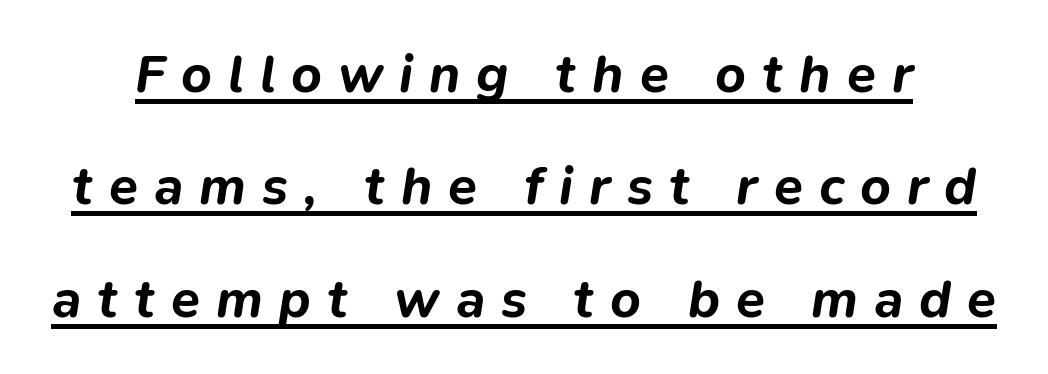
Check the space under the baseline: a stroke is drawn there. The tracking jumps out immediately: characters are airy and widely separated. Students, this is bold: see how much ink each stroke carries. One glance says open: line gaps are wider than usual.
